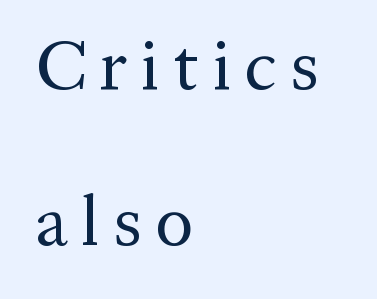
The weight tops out at a normal text grade. Honestly, there is no underline to notice here at all. This is the regular roman posture of the typeface. Horizontal bands of white between lines are thick stripes. A classic flush-left, rag-right setting is used for this passage. These lines are composed in type with serifs.
